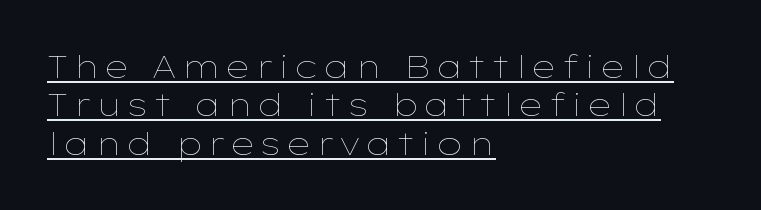
Rendered with straight, roman letterforms. Compared with a centered layout, this one pins lines to the left instead. Unbolded letterforms with no extra heft. The passage shown is typed in a proportional face where columns would drift.
